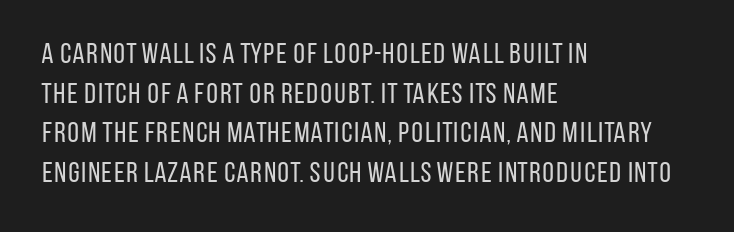
The letterforms sit at book weight or below. These lines were composed using upright roman letters. Each letter's strokes conclude bluntly, with no projecting serifs. A normal amount of white space separates one row of letters from the next.
